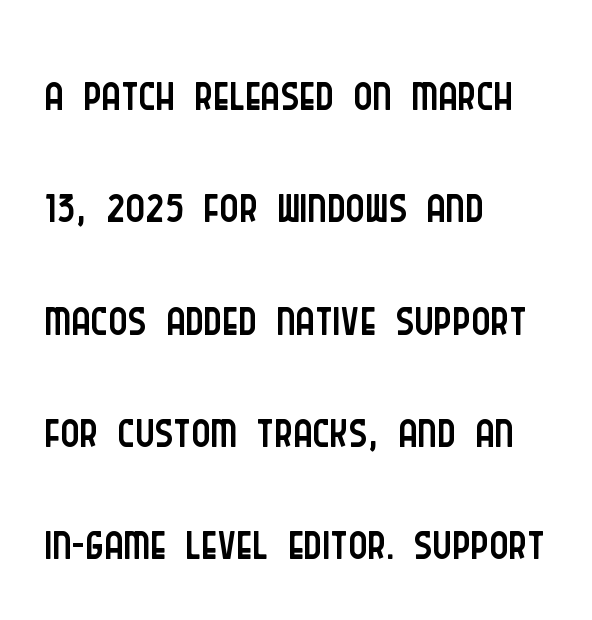
{"serif": "no", "italic": "no", "bold": "no", "weight": "light", "width": "condensed", "stroke_contrast": "low", "x_height": "large", "monospaced": "no", "underline": "no", "align": "left", "line_spacing": "normal", "line_spacing_ratio": 1.56, "letter_spacing": "normal", "letter_spacing_em": 0.0, "glyph_px": 72}
